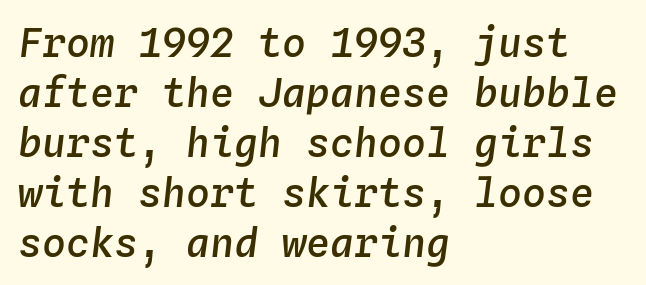
The lines sit at an ordinary, default distance from one another. Anything drawn beneath the words? Only blank space. What weight is shown? A semibold, between regular and bold. Is this a fixed-width face? Yes — each glyph sits in an identical cell. Compared with ordinary roman type, these characters are visibly tilted.
